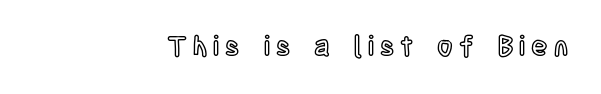
Q: Is the text italic (slanted)? A: No, it is upright.
Q: Is the text underlined? A: No.
Q: How is the paragraph aligned? A: Right-aligned.
Q: Is the spacing between letters normal or unusually wide? A: Unusually wide.
